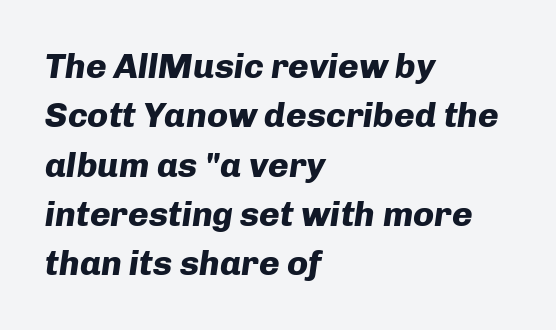
Q: Is the text bold? A: Yes.
Q: Is the text italic (slanted)? A: Yes, it leans right by about 8 degrees.
Q: Is the text underlined? A: No.
Q: How is the paragraph aligned? A: Left-aligned.
Q: Is the spacing between letters normal or unusually wide? A: Normal.
Q: Is the spacing between lines tight, normal or loose? A: Normal.
Q: Width (condensed, normal, or wide)? A: Normal.
Q: Stroke contrast? A: Low.
Q: x-height? A: Medium.
Q: Monospaced? A: No.
